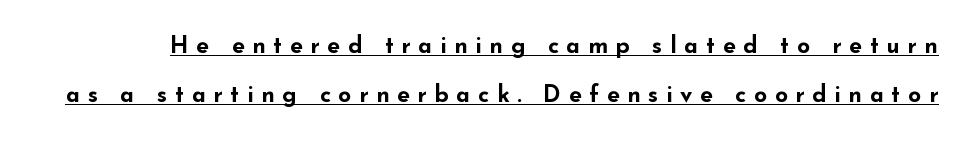
Q: Is the text bold? A: Yes.
Q: Is the text italic (slanted)? A: No, it is upright.
Q: Is the text underlined? A: Yes.
Q: Is the spacing between letters normal or unusually wide? A: Unusually wide.
Q: Is the spacing between lines tight, normal or loose? A: Loose.
